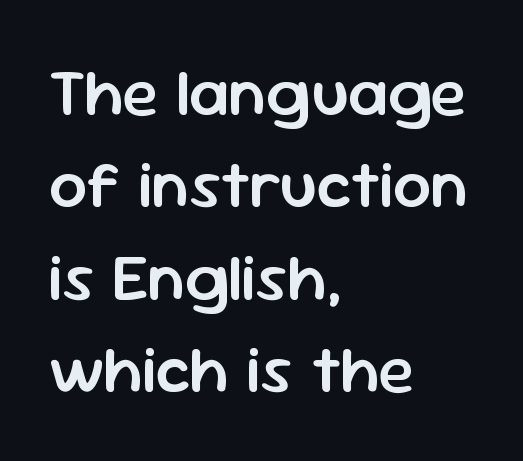
The image shows 67 px semibold sans-serif type, upright; set left-aligned, normal line spacing (1.38x), normal letter spacing, not underlined; low stroke contrast and a medium x-height.
